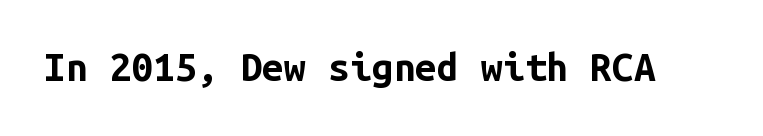
The image shows 39 px bold sans-serif type, upright, monospaced; set normal letter spacing, not underlined; low stroke contrast and a medium x-height.
